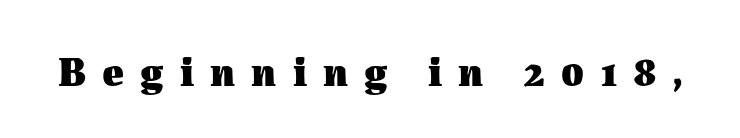
Q: Is the text bold? A: Yes.
Q: Is the text italic (slanted)? A: No, it is upright.
Q: Is the text underlined? A: No.
Q: Is the spacing between letters normal or unusually wide? A: Unusually wide.
Q: Width (condensed, normal, or wide)? A: Normal.
Q: Stroke contrast? A: Medium.
Q: x-height? A: Medium.
Q: Monospaced? A: No.
